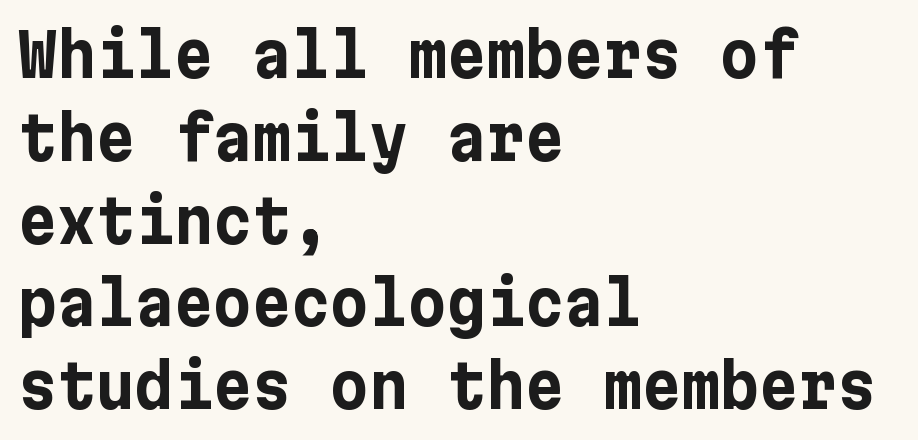
Q: Is the text bold? A: Yes.
Q: Is the text italic (slanted)? A: No, it is upright.
Q: Is the typeface a serif or a sans-serif typeface? A: Sans-serif.
Q: Is the text underlined? A: No.
Q: How is the paragraph aligned? A: Left-aligned.
Q: Is the spacing between letters normal or unusually wide? A: Normal.
Q: Is the spacing between lines tight, normal or loose? A: Normal.
Q: Width (condensed, normal, or wide)? A: Normal.
Q: Stroke contrast? A: Low.
Q: x-height? A: Medium.
